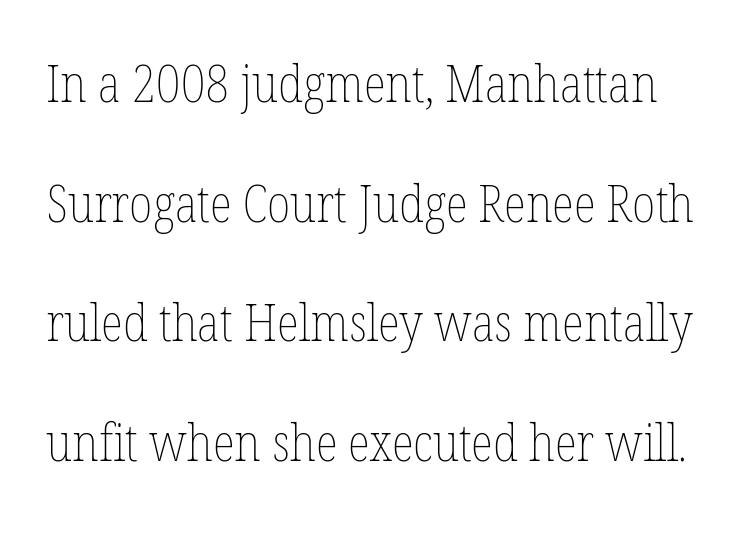
The image shows 52 px thin, condensed type, upright; set loose line spacing (2.3x), normal letter spacing, not underlined; low stroke contrast and a medium x-height.
